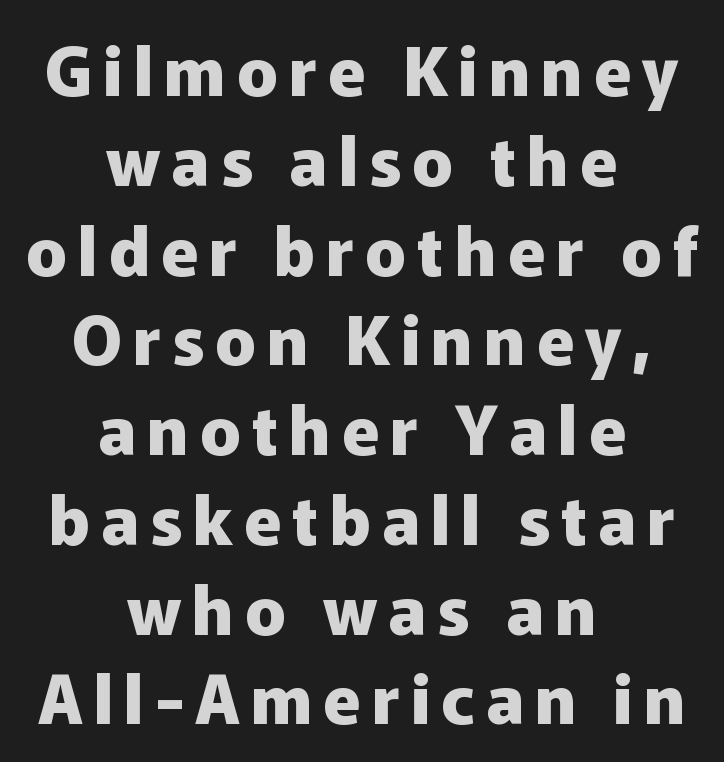
The image shows 68 px heavy sans-serif type, upright; set centered, normal line spacing (1.32x), not underlined; low stroke contrast and a medium x-height.
